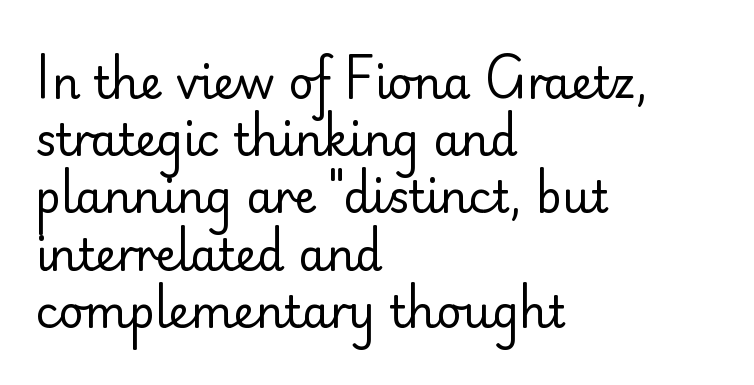
Does the copy run flush right? No — it runs flush left. The string is rendered with underlining switched off. Letter spacing: default. Look at the bottom of the vertical strokes: they stop flat, with no serifs. The face used here is proportionally spaced, like ordinary book or web type. Leading: standard.
